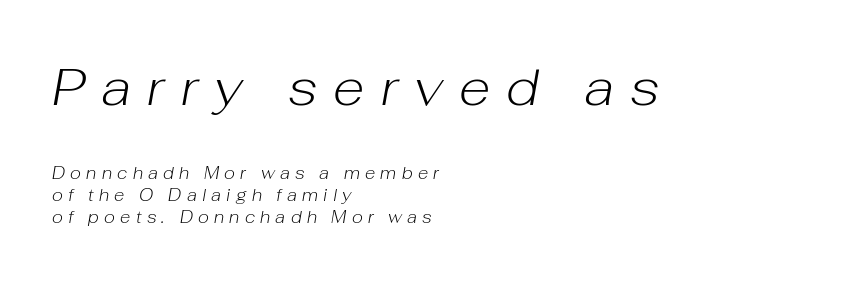
The image shows 52 px light type, italic (leaning right); set left-aligned, normal line spacing (1.3x), unusually wide letter spacing (+0.31 em), not underlined; the first (top) block is 3.06x larger; low stroke contrast and a medium x-height.
